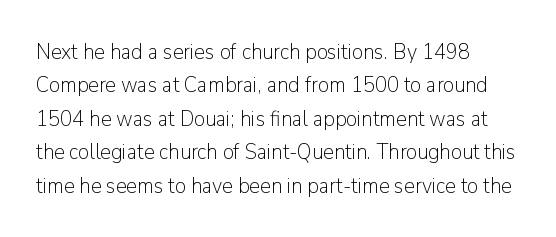
Summary of vertical rhythm: regular, with standard interline spacing. No extra ink here — the face is not bold. Quick note: not italic, upright. Horizontal alignment here is leftward, the default for most running prose.
